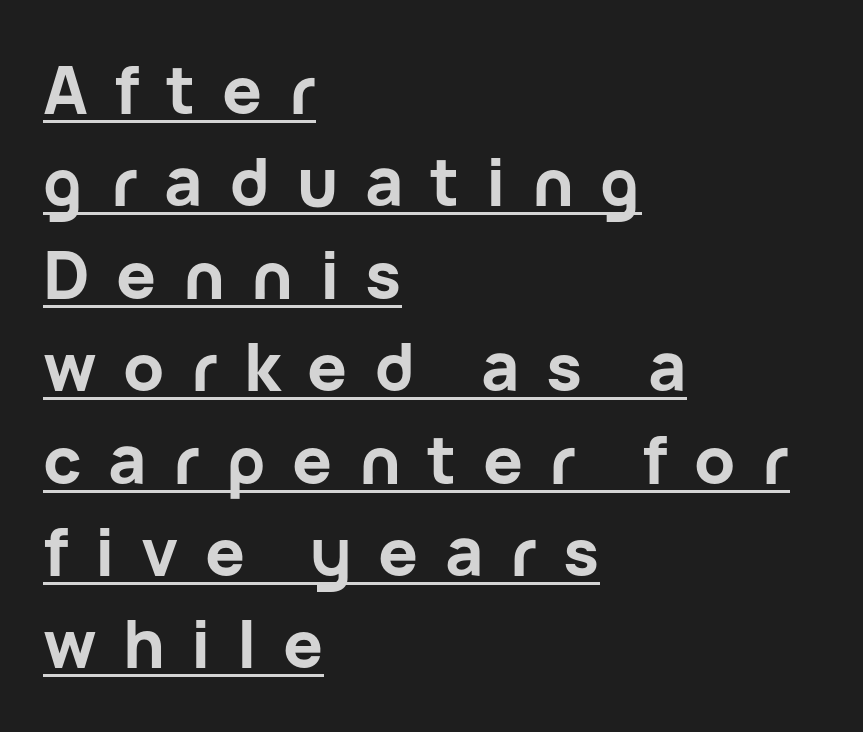
{"serif": "no", "italic": "no", "bold": "yes", "weight": "bold", "width": "normal", "stroke_contrast": "low", "x_height": "medium", "monospaced": "no", "underline": "yes", "align": "left", "line_spacing": "normal", "line_spacing_ratio": 1.4, "letter_spacing": "wide", "letter_spacing_em": 0.4, "glyph_px": 66}
